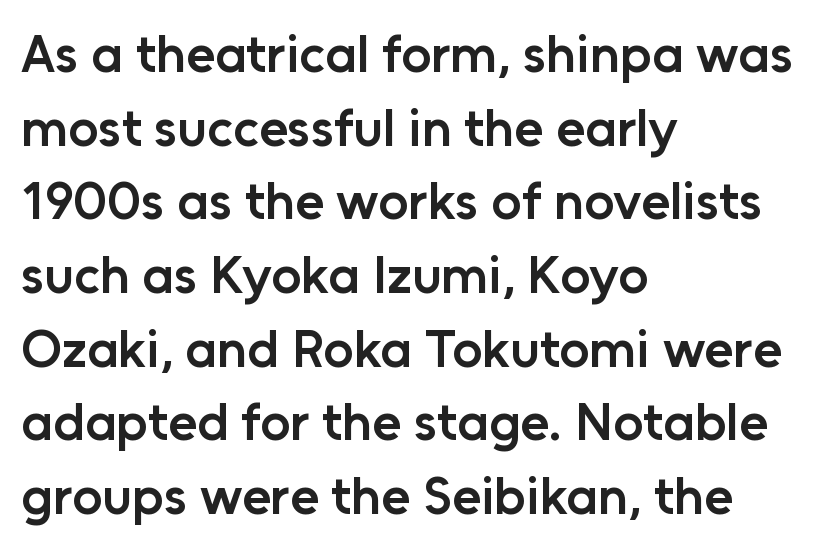
Q: Is the text bold? A: Semi-bold.
Q: Is the text italic (slanted)? A: No, it is upright.
Q: Is the typeface a serif or a sans-serif typeface? A: Sans-serif.
Q: Is the text underlined? A: No.
Q: How is the paragraph aligned? A: Left-aligned.
Q: Is the spacing between letters normal or unusually wide? A: Normal.
Q: Is the spacing between lines tight, normal or loose? A: Normal.
Q: Width (condensed, normal, or wide)? A: Normal.
Q: Stroke contrast? A: Low.
Q: x-height? A: Medium.
Q: Monospaced? A: No.
